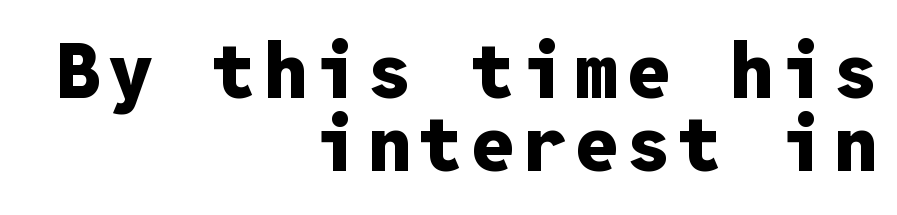
Characters remain perfectly vertical along every line. Descenders are the only things crossing below the line. Typeset ragged left — the right edge is the straight one. Each letter, wide or thin by design, is forced into the same width here. The letters carry no serifs — their stems end cleanly without finishing strokes. Students, this is bold: see how much ink each stroke carries.
